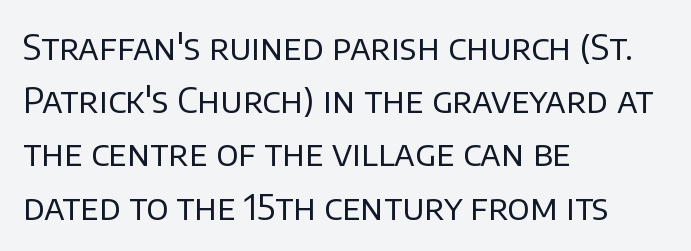
Posture: straight, roman, zero tilt. How would I describe the line gaps? Plain and ordinary. Has an underline been added? It has not. A sans-serif font was chosen for this passage. Horizontally, the lines are justified to the leading edge only.
